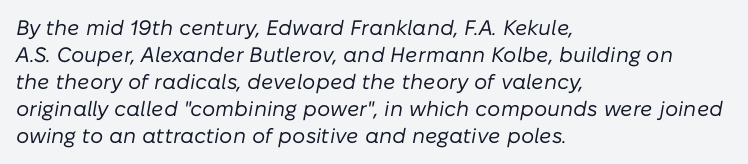
Casual observation: everything's shoved over to the left. These lines keep a tight, regular rhythm from letter to letter. Reading down the column, the eye jumps a familiar distance to each next line. The words here are not underlined.
